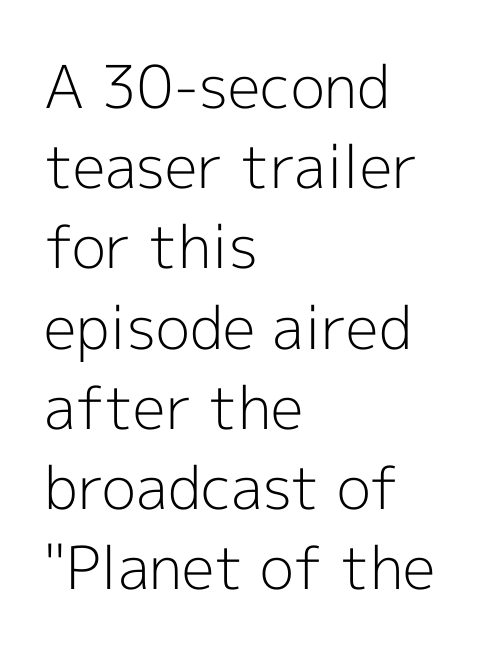
Q: Is the text bold? A: No.
Q: Is the text italic (slanted)? A: No, it is upright.
Q: Is the typeface a serif or a sans-serif typeface? A: Sans-serif.
Q: Is the text underlined? A: No.
Q: How is the paragraph aligned? A: Left-aligned.
Q: Is the spacing between letters normal or unusually wide? A: Normal.
Q: Is the spacing between lines tight, normal or loose? A: Normal.
Q: Width (condensed, normal, or wide)? A: Normal.
Q: x-height? A: Medium.
Q: Monospaced? A: No.
